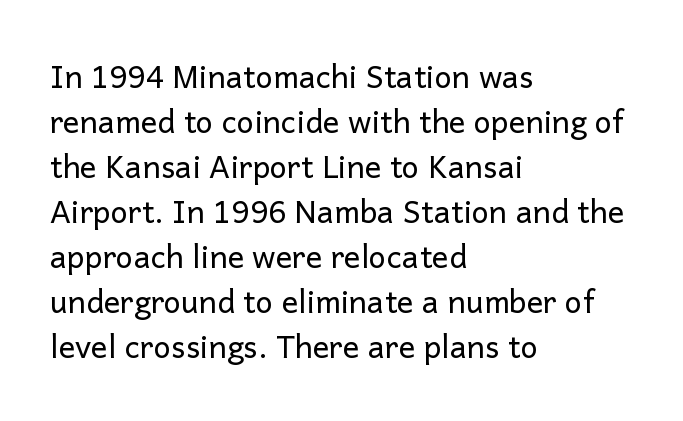
The image shows 31 px regular-weight sans-serif type, upright; set left-aligned, normal line spacing (1.45x), normal letter spacing, not underlined; low stroke contrast and a medium x-height.
